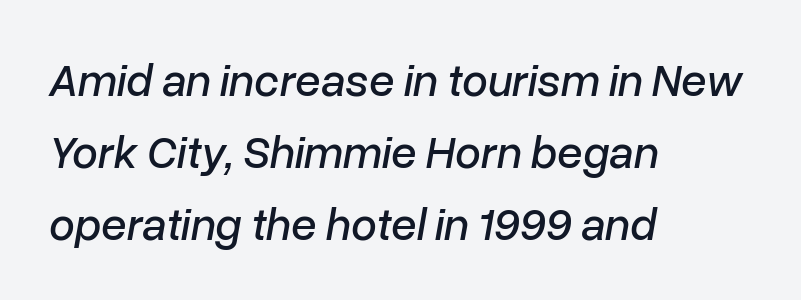
Q: Is the text italic (slanted)? A: Yes, it leans right by about 10 degrees.
Q: Is the text underlined? A: No.
Q: How is the paragraph aligned? A: Left-aligned.
Q: Is the spacing between letters normal or unusually wide? A: Normal.
Q: Is the spacing between lines tight, normal or loose? A: Normal.
Q: Width (condensed, normal, or wide)? A: Normal.
Q: Stroke contrast? A: Low.
Q: x-height? A: Medium.
Q: Monospaced? A: No.
